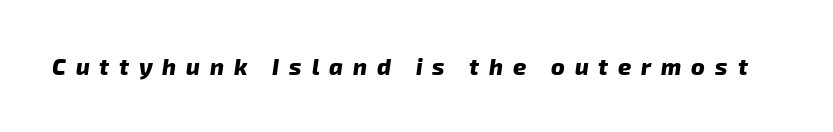
Q: Is the text bold? A: Yes.
Q: Is the text italic (slanted)? A: Yes, it leans right by about 8 degrees.
Q: Is the text underlined? A: No.
Q: Is the spacing between letters normal or unusually wide? A: Unusually wide.
